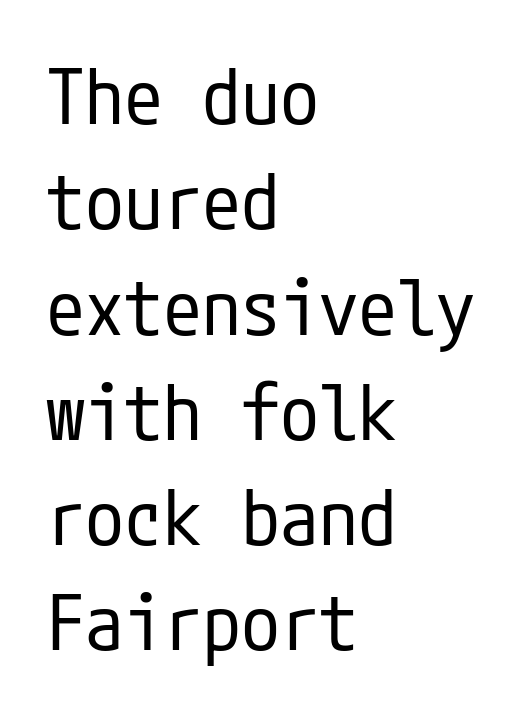
Q: Is the text bold? A: No.
Q: Is the text italic (slanted)? A: No, it is upright.
Q: Is the typeface a serif or a sans-serif typeface? A: Sans-serif.
Q: Is the text underlined? A: No.
Q: How is the paragraph aligned? A: Left-aligned.
Q: Is the spacing between letters normal or unusually wide? A: Normal.
Q: Is the spacing between lines tight, normal or loose? A: Normal.
Q: Width (condensed, normal, or wide)? A: Condensed.
Q: Stroke contrast? A: Low.
Q: x-height? A: Medium.
